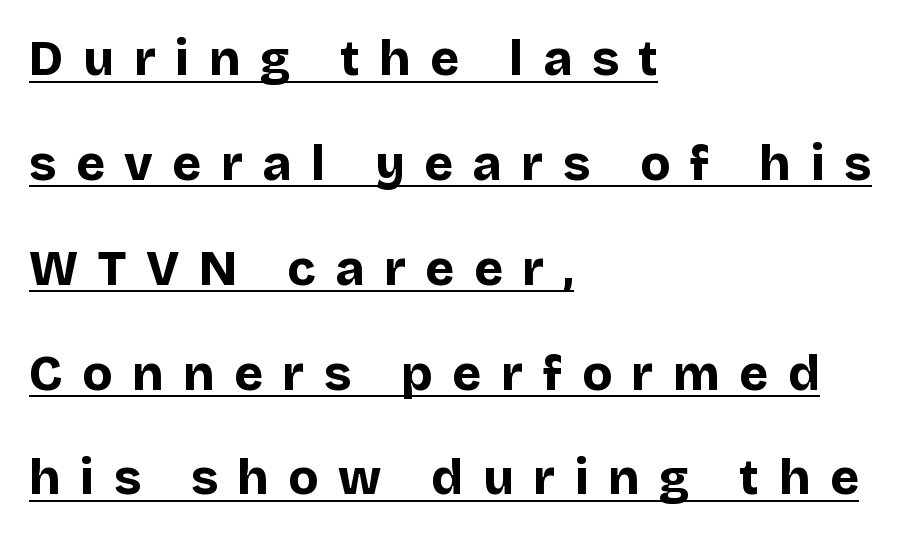
Thick stems and heavy bowls — unmistakably bold. Substantial extra tracking has been applied to these lines. These lines are rendered in a variable-pitch font. Letterform terminals end flat and unadorned throughout the passage.
